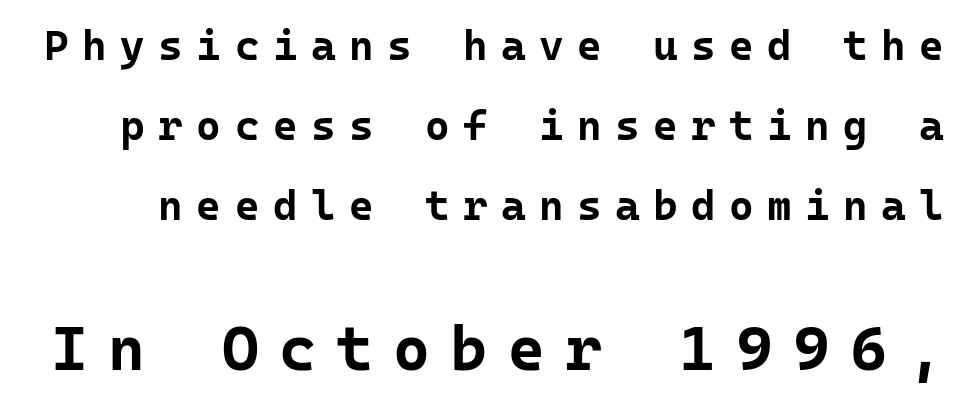
Q: Is the text bold? A: Yes.
Q: Is the text italic (slanted)? A: No, it is upright.
Q: Is the typeface a serif or a sans-serif typeface? A: Sans-serif.
Q: Is the text underlined? A: No.
Q: Is the spacing between letters normal or unusually wide? A: Unusually wide.
Q: Is the spacing between lines tight, normal or loose? A: Loose.
Q: Which block of text is set in a larger size, the first (top) or the second (bottom)? A: The second (bottom) one.
Q: Width (condensed, normal, or wide)? A: Normal.
Q: Stroke contrast? A: Low.
Q: x-height? A: Medium.
Q: Monospaced? A: Yes.
